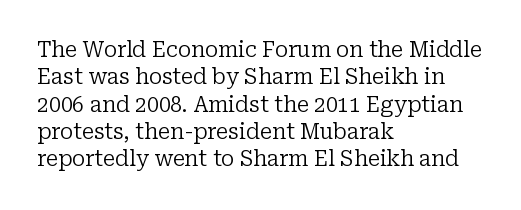
Q: Is the text bold? A: No.
Q: Is the text italic (slanted)? A: No, it is upright.
Q: Is the text underlined? A: No.
Q: How is the paragraph aligned? A: Left-aligned.
Q: Is the spacing between letters normal or unusually wide? A: Normal.
Q: Is the spacing between lines tight, normal or loose? A: Normal.
